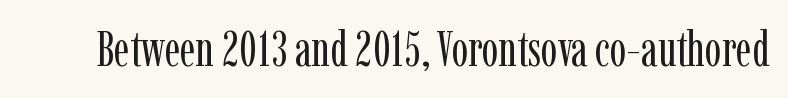
Q: Is the text bold? A: No.
Q: Is the text italic (slanted)? A: No, it is upright.
Q: Is the typeface a serif or a sans-serif typeface? A: Serif.
Q: Is the text underlined? A: No.
Q: Is the spacing between letters normal or unusually wide? A: Normal.
Q: Width (condensed, normal, or wide)? A: Condensed.
Q: Stroke contrast? A: Low.
Q: x-height? A: Medium.
Q: Monospaced? A: No.
